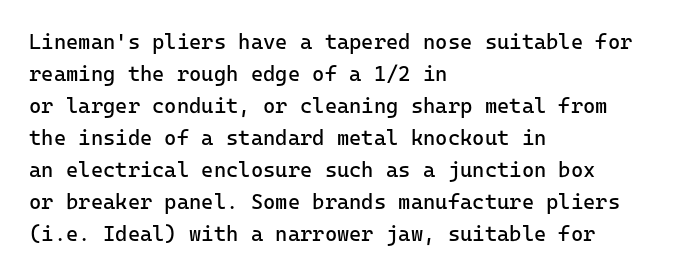
{"italic": "no", "bold": "no", "underline": "no", "align": "left", "line_spacing": "normal", "line_spacing_ratio": 1.52, "letter_spacing": "normal", "letter_spacing_em": 0.0, "glyph_px": 21}
